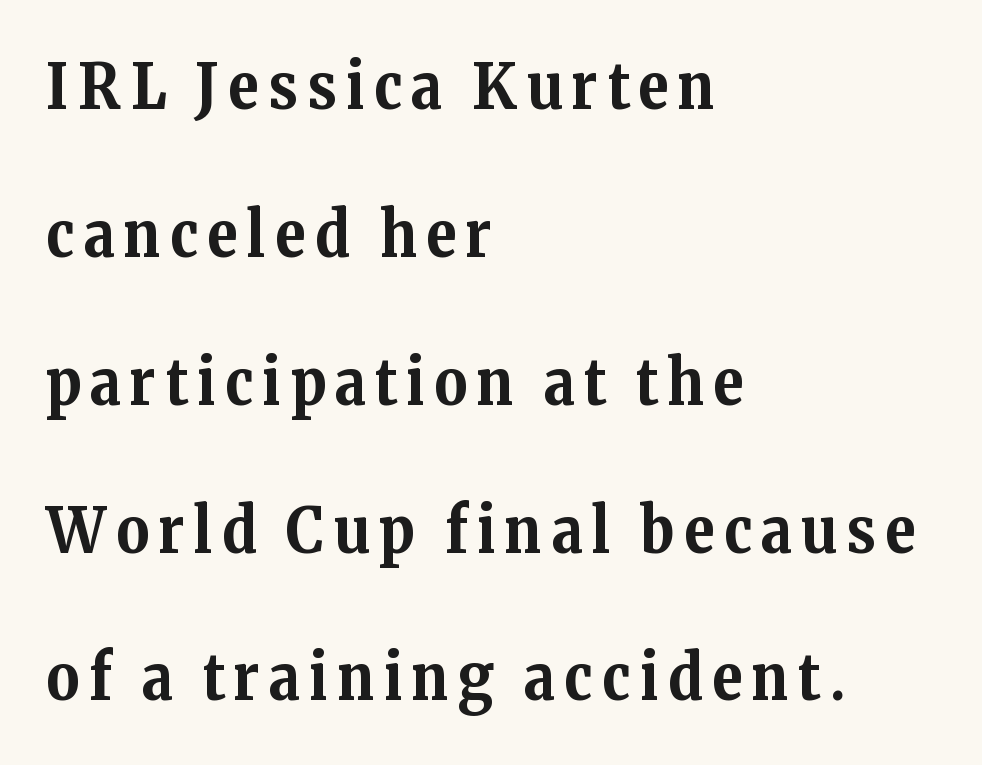
Q: Is the text bold? A: Yes.
Q: Is the text italic (slanted)? A: No, it is upright.
Q: Is the typeface a serif or a sans-serif typeface? A: Serif.
Q: Is the text underlined? A: No.
Q: How is the paragraph aligned? A: Left-aligned.
Q: Is the spacing between lines tight, normal or loose? A: Loose.
Q: Width (condensed, normal, or wide)? A: Normal.
Q: Stroke contrast? A: Medium.
Q: x-height? A: Medium.
Q: Monospaced? A: No.
